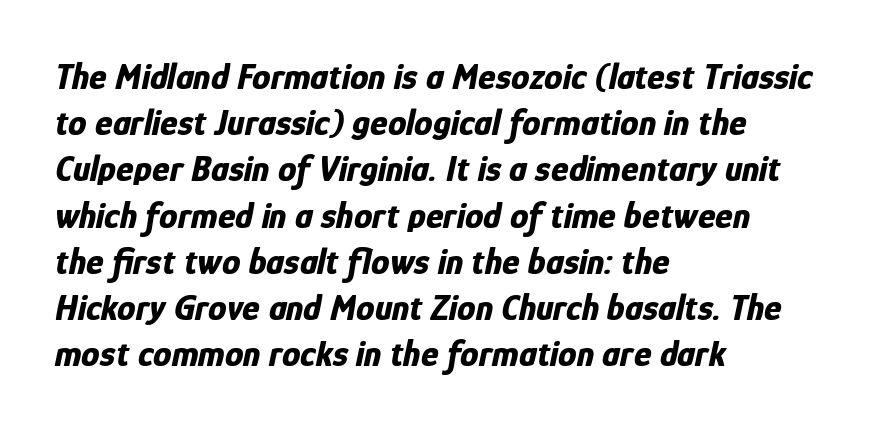
Strokes here are thick enough to call this a true bold. This sample keeps an unexceptional amount of space between lines. The passage shown is typed in a proportional face where columns would drift. Notice how the passage keeps a crisp vertical edge on the left only. A typesetter would mark this as italic. Words appear dense and cohesive because spacing is normal.
